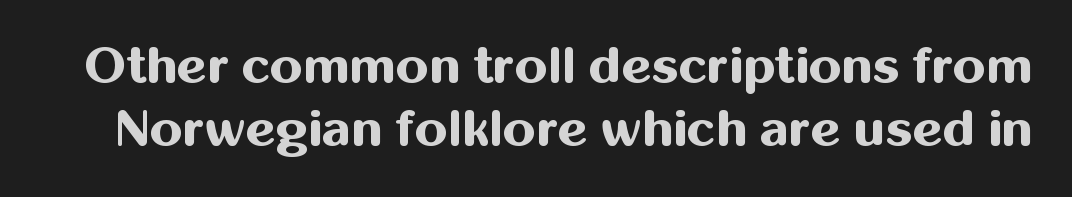
Compared with typical body copy, the letter spacing here is the same. Posture: upright roman. The typeface chosen for these lines omits serifs. Think of a printed novel: that variable character pitch is what you see here. Pretty heavy lettering here — definitely bold.
